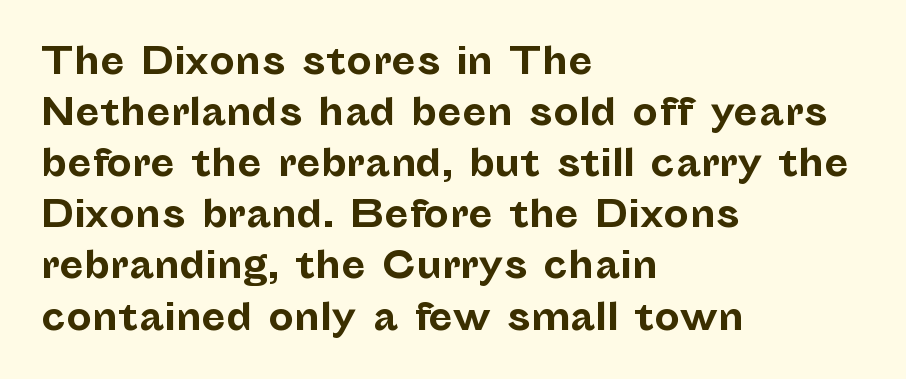
The image shows 36 px bold sans-serif type, upright; set left-aligned, normal line spacing (1.42x), normal letter spacing, not underlined; low stroke contrast and a medium x-height.
